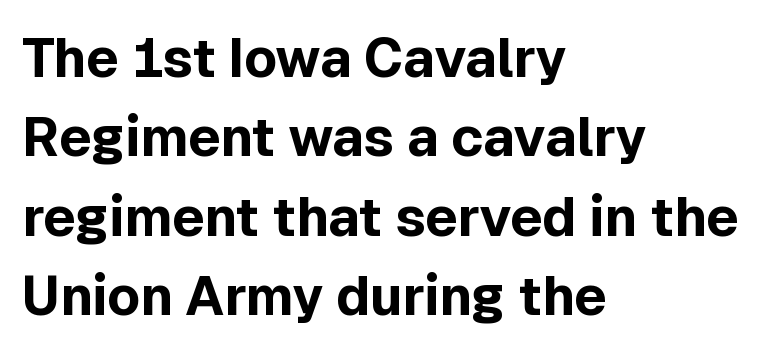
Q: Is the text bold? A: Yes.
Q: Is the text italic (slanted)? A: No, it is upright.
Q: Is the typeface a serif or a sans-serif typeface? A: Sans-serif.
Q: Is the text underlined? A: No.
Q: How is the paragraph aligned? A: Left-aligned.
Q: Is the spacing between letters normal or unusually wide? A: Normal.
Q: Is the spacing between lines tight, normal or loose? A: Normal.
Q: Width (condensed, normal, or wide)? A: Normal.
Q: x-height? A: Medium.
Q: Monospaced? A: No.
